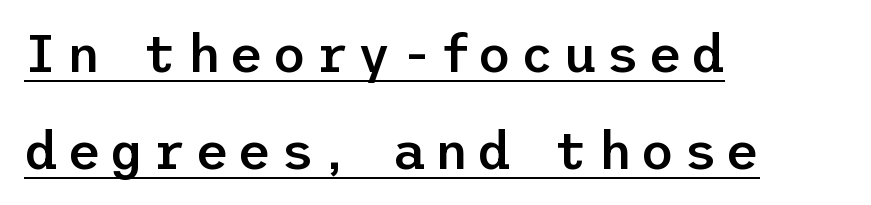
The image shows 52 px semibold sans-serif type, upright; set left-aligned, line spacing 1.86x, underlined; low stroke contrast and a medium x-height.
